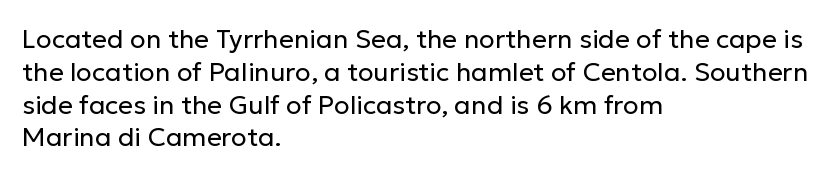
Check the space under the baseline: it is left empty. Posture: upright roman. Is the type heavy? It reads as light-to-regular instead. One-word summary of the alignment: left. The line-height multiplier appears to be the usual default.
